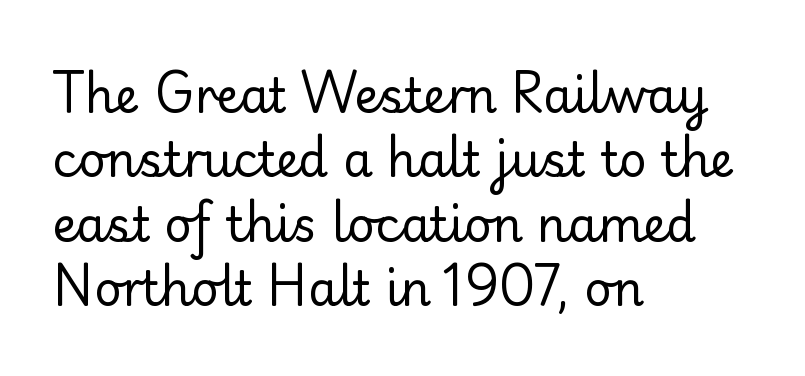
The image shows 47 px regular-weight serif type, upright; set left-aligned, normal line spacing (1.37x), normal letter spacing, not underlined; low stroke contrast and a small x-height.
